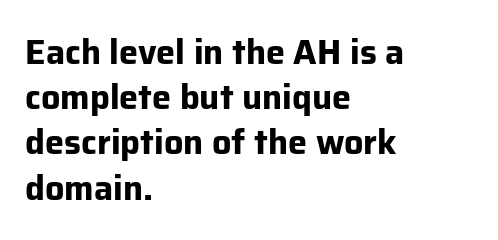
Q: Is the text bold? A: Yes.
Q: Is the text italic (slanted)? A: No, it is upright.
Q: Is the typeface a serif or a sans-serif typeface? A: Sans-serif.
Q: Is the text underlined? A: No.
Q: How is the paragraph aligned? A: Left-aligned.
Q: Is the spacing between letters normal or unusually wide? A: Normal.
Q: Is the spacing between lines tight, normal or loose? A: Normal.
Q: Width (condensed, normal, or wide)? A: Normal.
Q: Stroke contrast? A: Low.
Q: x-height? A: Medium.
Q: Monospaced? A: No.
